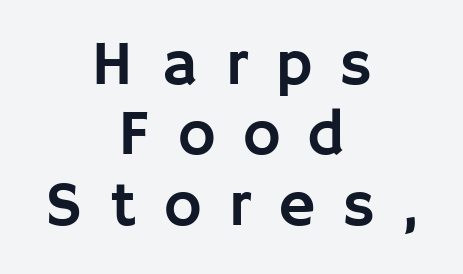
Each letter's strokes conclude bluntly, with no projecting serifs. The passage is arranged like a title page — every line centered. What stands out about the letter spacing? Its width — letters are far apart. Ordinary non-slanted type is in use.
